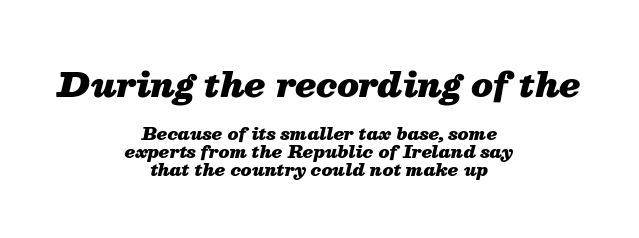
Each letter keeps its own natural width here, so spacing adapts to shape. Horizontal alignment here is central, giving a formal, balanced look. Glance below the letters and you will spot only blank space. Notice how descenders almost collide with the ascenders below — that's tight leading. Observe the lean: these are italic letterforms. Look at the tracking — it's just the regular setting, nothing added.
